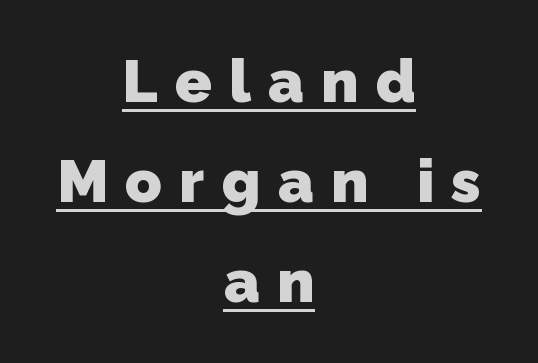
{"serif": "no", "bold": "yes", "weight": "heavy", "width": "normal", "stroke_contrast": "low", "x_height": "medium", "monospaced": "no", "underline": "yes", "align": "center", "line_spacing": "normal", "line_spacing_ratio": 1.67, "letter_spacing": "wide", "letter_spacing_em": 0.29, "glyph_px": 60}
